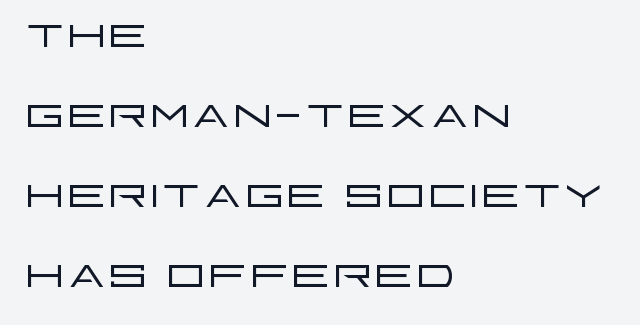
Q: Is the text bold? A: No.
Q: Is the text italic (slanted)? A: No, it is upright.
Q: Is the typeface a serif or a sans-serif typeface? A: Sans-serif.
Q: Is the text underlined? A: No.
Q: How is the paragraph aligned? A: Left-aligned.
Q: Is the spacing between letters normal or unusually wide? A: Normal.
Q: Is the spacing between lines tight, normal or loose? A: Normal.
Q: Width (condensed, normal, or wide)? A: Wide.
Q: Stroke contrast? A: Low.
Q: x-height? A: Large.
Q: Monospaced? A: No.
